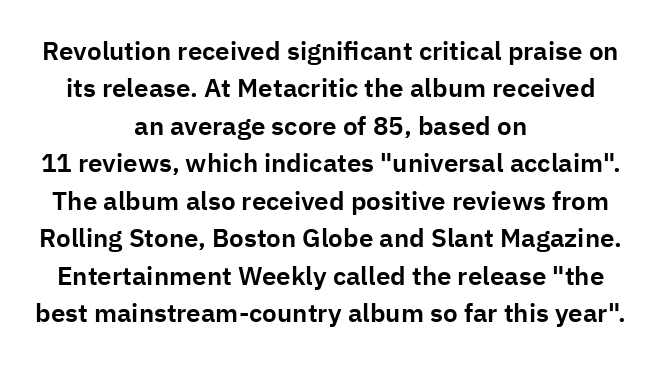
{"italic": "no", "underline": "no", "align": "center", "line_spacing": "normal", "line_spacing_ratio": 1.44, "letter_spacing": "normal", "letter_spacing_em": 0.0, "glyph_px": 26}
